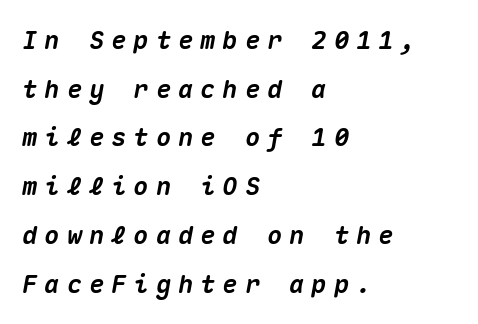
Q: Is the text bold? A: Yes.
Q: Is the text italic (slanted)? A: Yes, it leans right by about 10 degrees.
Q: Is the text underlined? A: No.
Q: How is the paragraph aligned? A: Left-aligned.
Q: Is the spacing between letters normal or unusually wide? A: Unusually wide.
Q: Is the spacing between lines tight, normal or loose? A: Loose.
